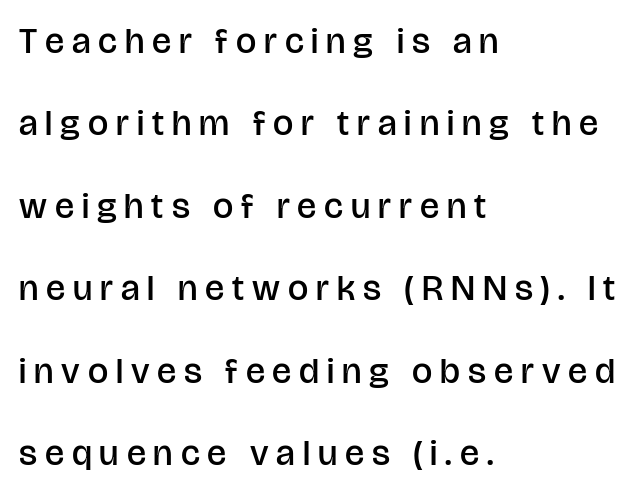
Q: Is the text bold? A: Semi-bold.
Q: Is the text italic (slanted)? A: No, it is upright.
Q: Is the typeface a serif or a sans-serif typeface? A: Sans-serif.
Q: Is the text underlined? A: No.
Q: How is the paragraph aligned? A: Left-aligned.
Q: Is the spacing between letters normal or unusually wide? A: Unusually wide.
Q: Is the spacing between lines tight, normal or loose? A: Loose.
Q: Width (condensed, normal, or wide)? A: Normal.
Q: Stroke contrast? A: Low.
Q: x-height? A: Large.
Q: Monospaced? A: No.
